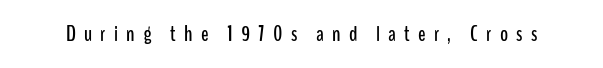
{"italic": "no", "underline": "no", "letter_spacing": "wide", "letter_spacing_em": 0.37, "glyph_px": 22}
